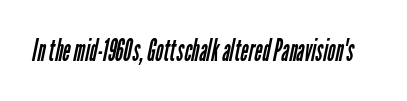
{"serif": "no", "bold": "no", "weight": "regular", "width": "condensed", "stroke_contrast": "low", "x_height": "medium", "monospaced": "no", "underline": "no", "letter_spacing": "normal", "letter_spacing_em": 0.0, "glyph_px": 30}
